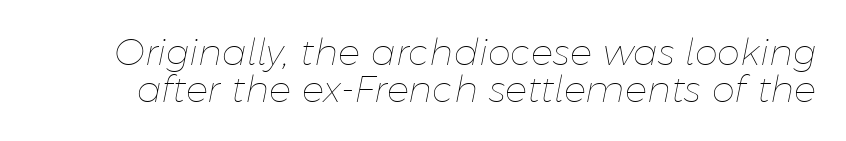
Q: Is the text bold? A: No.
Q: Is the text italic (slanted)? A: Yes, it leans right by about 11 degrees.
Q: Is the text underlined? A: No.
Q: Is the spacing between letters normal or unusually wide? A: Normal.
Q: Is the spacing between lines tight, normal or loose? A: Tight.
Q: Width (condensed, normal, or wide)? A: Normal.
Q: Stroke contrast? A: Low.
Q: x-height? A: Medium.
Q: Monospaced? A: No.
